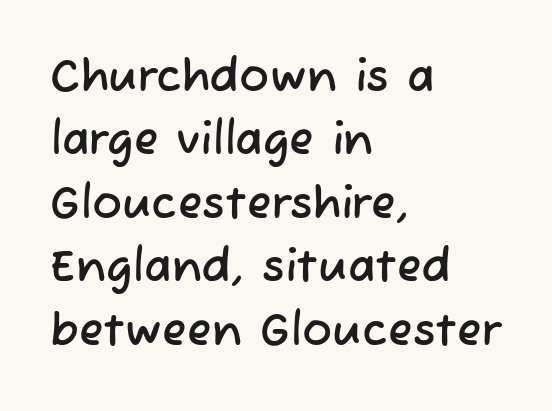
Type without underlining. The designer went with a sans here, leaving each stem footless. A typesetter would call this leading conventional body-copy spacing. Typeset ragged right — the left edge is the straight one.
